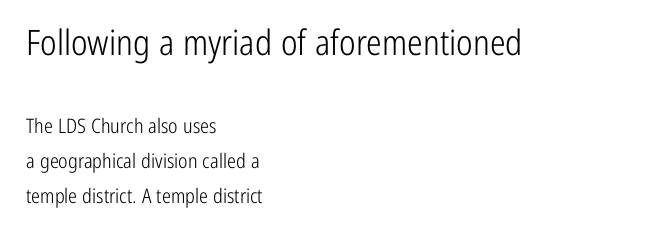
{"serif": "no", "italic": "no", "bold": "no", "weight": "light", "width": "condensed", "stroke_contrast": "low", "x_height": "medium", "monospaced": "no", "underline": "no", "align": "left", "line_spacing_ratio": 1.76, "letter_spacing": "normal", "letter_spacing_em": 0.0, "larger_block": "first", "size_ratio": 1.75, "glyph_px": 35}
